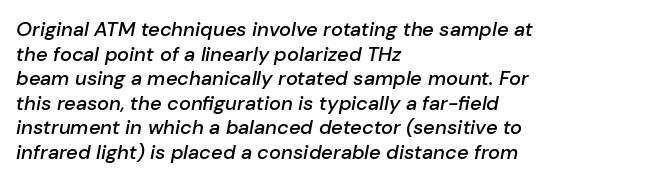
The image shows 20 px text type, italic (leaning right); set left-aligned, line spacing 1.23x, normal letter spacing, not underlined.
